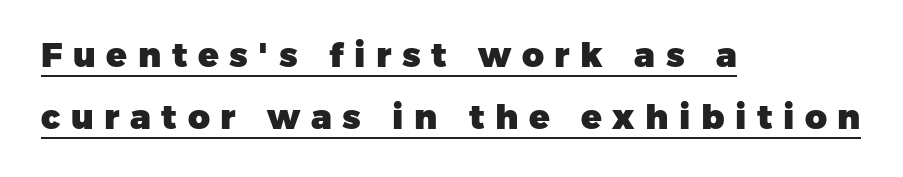
Q: Is the text bold? A: Yes.
Q: Is the typeface a serif or a sans-serif typeface? A: Sans-serif.
Q: Is the text underlined? A: Yes.
Q: How is the paragraph aligned? A: Left-aligned.
Q: Is the spacing between letters normal or unusually wide? A: Unusually wide.
Q: Width (condensed, normal, or wide)? A: Normal.
Q: Stroke contrast? A: Low.
Q: x-height? A: Medium.
Q: Monospaced? A: No.
